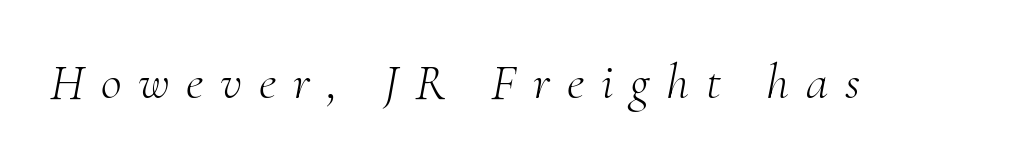
Q: Is the text bold? A: No.
Q: Is the text italic (slanted)? A: Yes, it leans right by about 10 degrees.
Q: Is the typeface a serif or a sans-serif typeface? A: Serif.
Q: Is the text underlined? A: No.
Q: Is the spacing between letters normal or unusually wide? A: Unusually wide.
Q: Width (condensed, normal, or wide)? A: Normal.
Q: Stroke contrast? A: Medium.
Q: x-height? A: Small.
Q: Monospaced? A: No.
